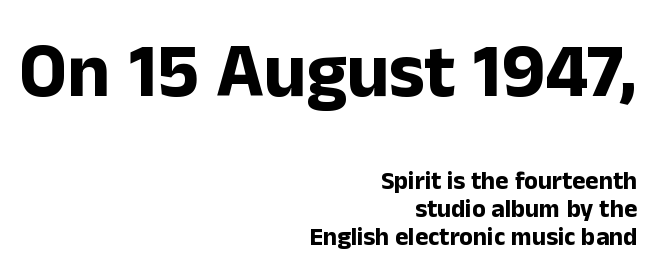
The image shows 76 px bold sans-serif type, upright; set right-aligned, tight line spacing (1.11x), normal letter spacing, not underlined; the first (top) block is 3.04x larger; low stroke contrast and a medium x-height.
